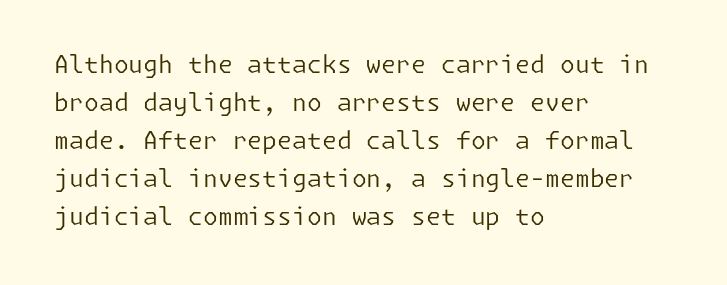
{"italic": "no", "bold": "no", "underline": "no", "align": "left", "line_spacing": "normal", "line_spacing_ratio": 1.58, "letter_spacing": "normal", "letter_spacing_em": 0.0, "glyph_px": 24}
